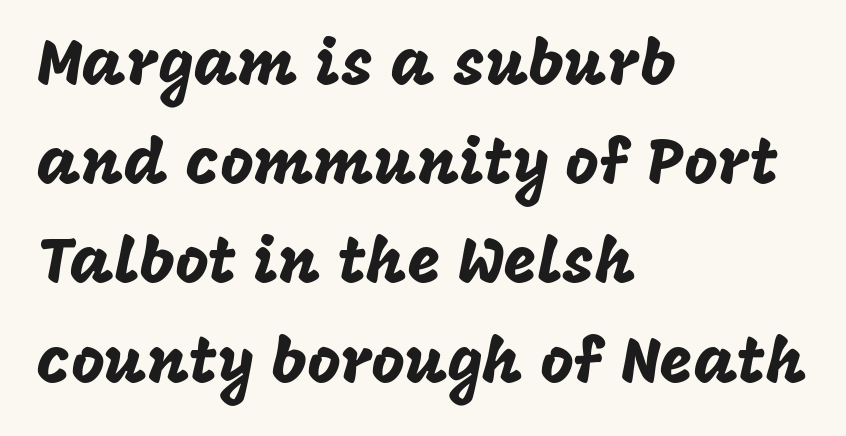
Words appear dense and cohesive because spacing is normal. The glyphs in this specimen are sans serif. Leading: standard.
